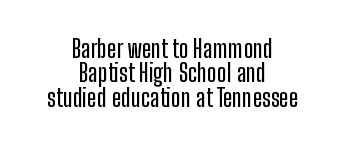
The image shows 25 px text type, upright; set centered, tight line spacing (0.98x), normal letter spacing, not underlined.
